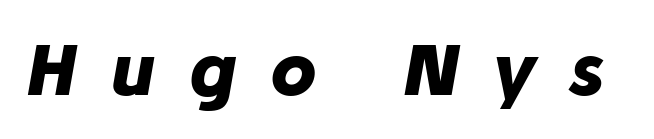
Q: Is the text bold? A: Yes.
Q: Is the text italic (slanted)? A: Yes, it leans right by about 10 degrees.
Q: Is the text underlined? A: No.
Q: Is the spacing between letters normal or unusually wide? A: Unusually wide.
Q: Width (condensed, normal, or wide)? A: Normal.
Q: Stroke contrast? A: Low.
Q: x-height? A: Medium.
Q: Monospaced? A: No.
